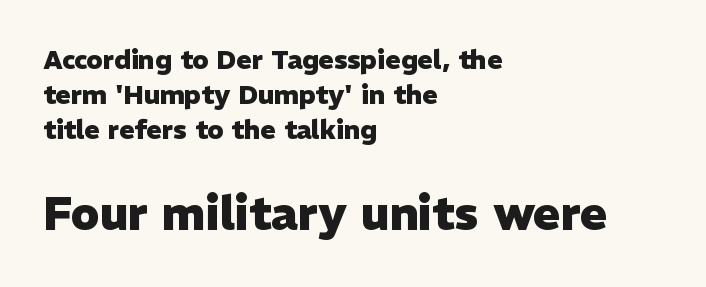
The image shows 46 px heavy sans-serif type, upright; set left-aligned, normal line spacing (1.34x), normal letter spacing, not underlined; the second (bottom) block is 1.77x larger; low stroke contrast and a medium x-height.
